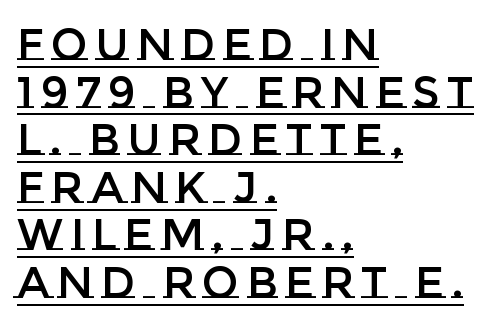
Q: Is the text italic (slanted)? A: No, it is upright.
Q: Is the text underlined? A: Yes.
Q: How is the paragraph aligned? A: Left-aligned.
Q: Is the spacing between lines tight, normal or loose? A: Tight.
Q: Width (condensed, normal, or wide)? A: Normal.
Q: Stroke contrast? A: Low.
Q: x-height? A: Large.
Q: Monospaced? A: No.
